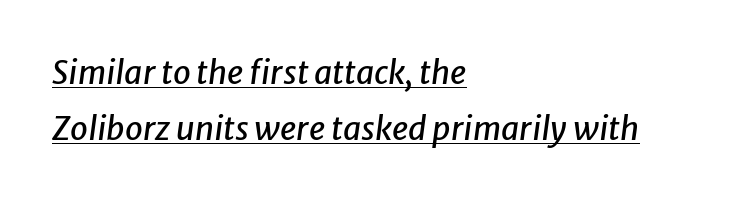
Q: Is the text italic (slanted)? A: Yes, it leans right by about 8 degrees.
Q: Is the text underlined? A: Yes.
Q: How is the paragraph aligned? A: Left-aligned.
Q: Is the spacing between letters normal or unusually wide? A: Normal.
Q: Width (condensed, normal, or wide)? A: Normal.
Q: Stroke contrast? A: Low.
Q: x-height? A: Medium.
Q: Monospaced? A: No.
